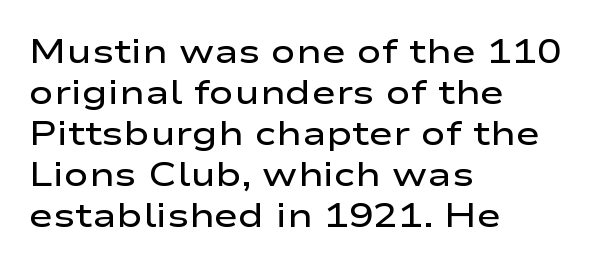
A typesetter would mark this as roman, not italic. Is this a fixed-width face? No — the glyphs have proportional, varying widths. A student would call this left alignment; a typographer would say flush left, rag right. Underline: absent. The strokes are fattened partway — semibold, not bold. What stands out about the letter spacing? Nothing — it is the standard amount.
